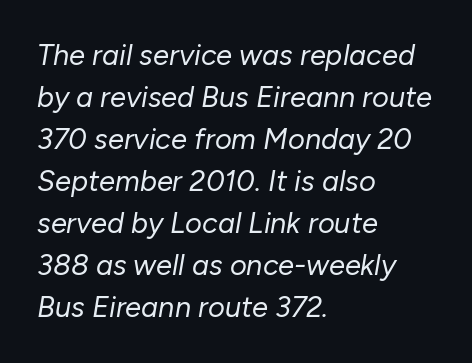
Underline: absent. What's the leading like? Ordinary, nothing unusual. This is oblique type, the kind used for emphasis or titles. Proportional: the letters do not fall into vertical columns. The lines are quadded left.
